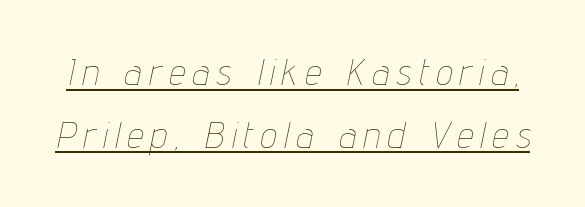
Tracking here is generous; glyphs stand well apart from one another. Has an underline been added? It has. Is this a fixed-width face? No — the glyphs have proportional, varying widths. The axis of the letterforms is tilted away from vertical. Weight class: somewhere from thin through regular.
